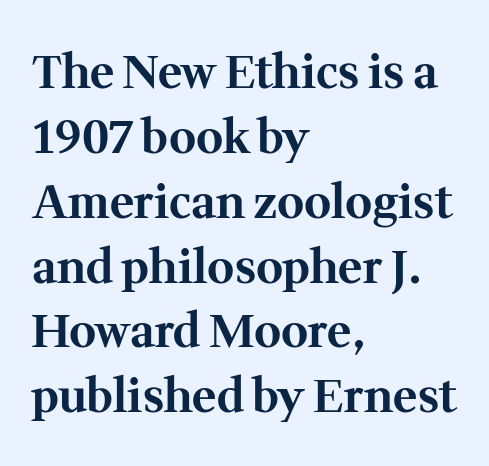
The image shows 46 px bold serif type, upright; set left-aligned, normal line spacing (1.41x), normal letter spacing, not underlined; medium stroke contrast and a medium x-height.
